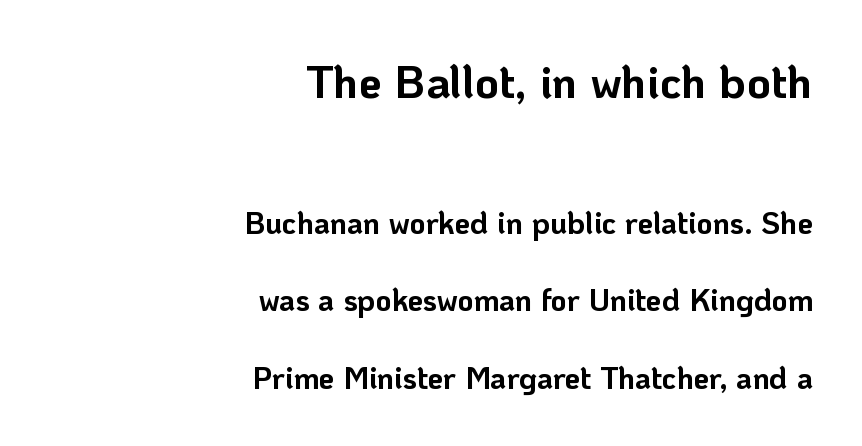
Q: Is the text bold? A: Yes.
Q: Is the text italic (slanted)? A: No, it is upright.
Q: Is the typeface a serif or a sans-serif typeface? A: Sans-serif.
Q: Is the text underlined? A: No.
Q: How is the paragraph aligned? A: Right-aligned.
Q: Is the spacing between letters normal or unusually wide? A: Normal.
Q: Is the spacing between lines tight, normal or loose? A: Loose.
Q: Which block of text is set in a larger size, the first (top) or the second (bottom)? A: The first (top) one.
Q: Width (condensed, normal, or wide)? A: Normal.
Q: Stroke contrast? A: Low.
Q: x-height? A: Medium.
Q: Monospaced? A: No.
